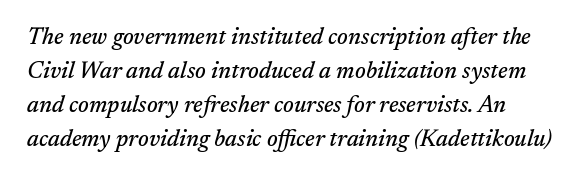
Q: Is the text italic (slanted)? A: Yes, it leans right by about 17 degrees.
Q: Is the text underlined? A: No.
Q: Is the spacing between letters normal or unusually wide? A: Normal.
Q: Is the spacing between lines tight, normal or loose? A: Normal.
